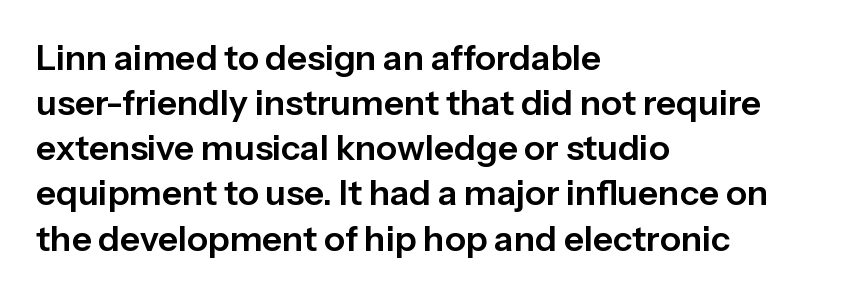
Every character sits straight up, as roman type does. The text block is weighted toward the left margin, trailing off unevenly rightward. The typeface chosen for these lines omits serifs. Underlining? Definitely not there.
